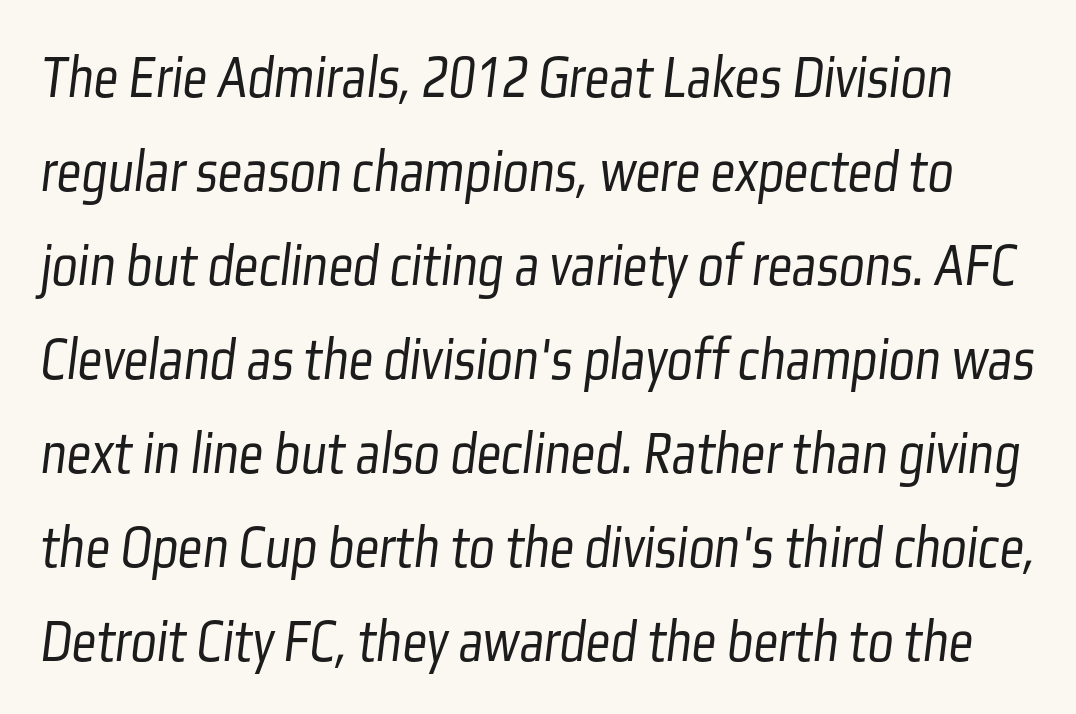
Serif or sans? Sans — the stroke terminals are bare. Weight: in the light-to-regular range. Short note: letters normally spaced. Here the designer chose a conventional face with non-uniform glyph widths. Just letters on the line, the space beneath them empty. Does the leading feel generous? No, just average.
